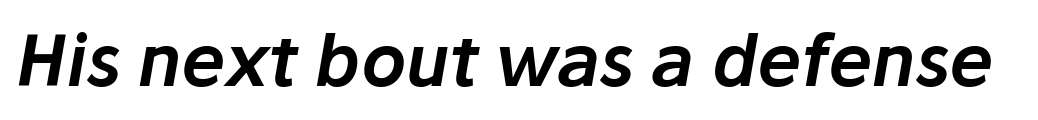
Q: Is the text italic (slanted)? A: Yes, it leans right by about 10 degrees.
Q: Is the text underlined? A: No.
Q: Is the spacing between letters normal or unusually wide? A: Normal.
Q: Width (condensed, normal, or wide)? A: Normal.
Q: Stroke contrast? A: Low.
Q: x-height? A: Medium.
Q: Monospaced? A: No.
